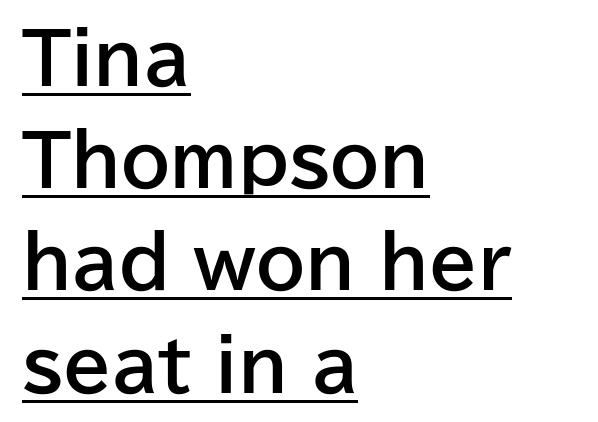
Q: Is the text bold? A: Yes.
Q: Is the text italic (slanted)? A: No, it is upright.
Q: Is the typeface a serif or a sans-serif typeface? A: Sans-serif.
Q: Is the text underlined? A: Yes.
Q: How is the paragraph aligned? A: Left-aligned.
Q: Is the spacing between letters normal or unusually wide? A: Normal.
Q: Is the spacing between lines tight, normal or loose? A: Normal.
Q: Width (condensed, normal, or wide)? A: Normal.
Q: Stroke contrast? A: Low.
Q: x-height? A: Medium.
Q: Monospaced? A: No.
